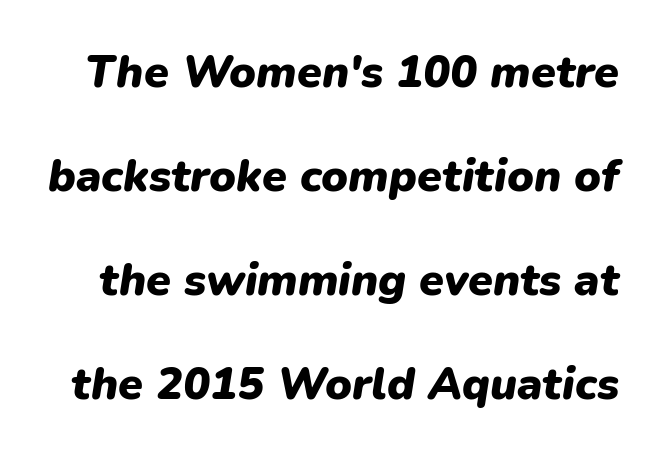
{"italic": "yes", "lean": "right", "slant_degrees": 9, "bold": "yes", "weight": "heavy", "width": "normal", "stroke_contrast": "low", "x_height": "medium", "monospaced": "no", "underline": "no", "line_spacing": "loose", "line_spacing_ratio": 2.31, "letter_spacing": "normal", "letter_spacing_em": 0.0, "glyph_px": 45}
